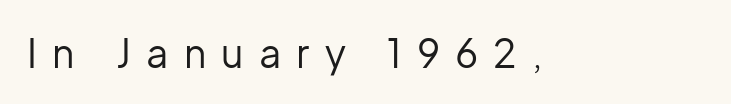
Weight class: somewhere from thin through regular. Letters rest on an invisible, unmarked baseline. Serifs: no, the terminals of the letterforms are clean. Caption: expanded tracking, letters set apart. A typesetter would mark this as roman, not italic. Looks like regular typesetting: each glyph gets only the width it needs.
